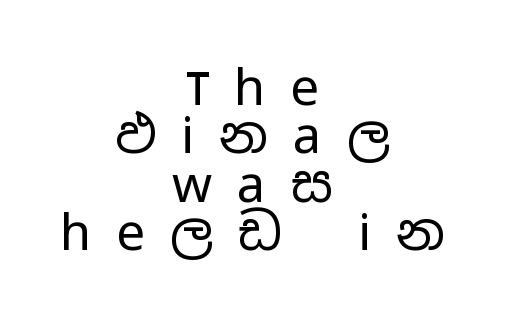
Q: Is the text bold? A: No.
Q: Is the text italic (slanted)? A: No, it is upright.
Q: Is the typeface a serif or a sans-serif typeface? A: Sans-serif.
Q: Is the text underlined? A: No.
Q: How is the paragraph aligned? A: Centered.
Q: Is the spacing between letters normal or unusually wide? A: Unusually wide.
Q: Is the spacing between lines tight, normal or loose? A: Tight.
Q: Width (condensed, normal, or wide)? A: Wide.
Q: Stroke contrast? A: Low.
Q: x-height? A: Medium.
Q: Monospaced? A: No.
